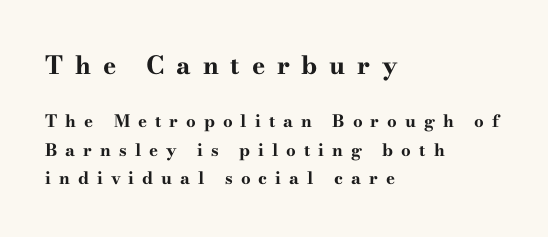
{"italic": "no", "bold": "yes", "underline": "no", "align": "left", "line_spacing": "normal", "line_spacing_ratio": 1.68, "letter_spacing": "wide", "letter_spacing_em": 0.47, "larger_block": "first", "size_ratio": 1.47, "glyph_px": 25}
